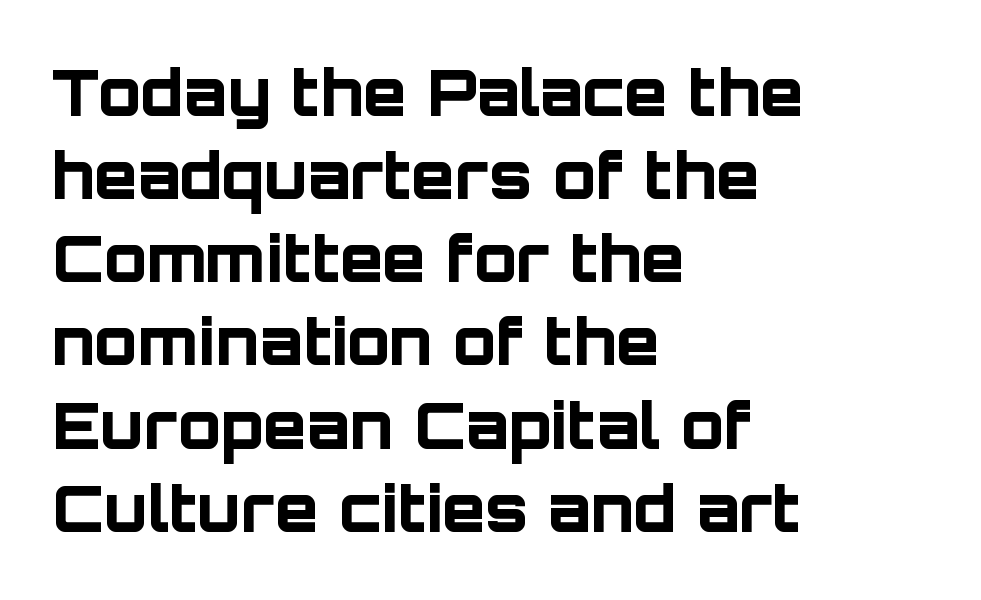
{"serif": "no", "italic": "no", "bold": "yes", "weight": "bold", "width": "normal", "stroke_contrast": "low", "x_height": "large", "monospaced": "no", "underline": "no", "align": "left", "line_spacing": "normal", "line_spacing_ratio": 1.32, "letter_spacing": "normal", "letter_spacing_em": 0.0, "glyph_px": 63}
